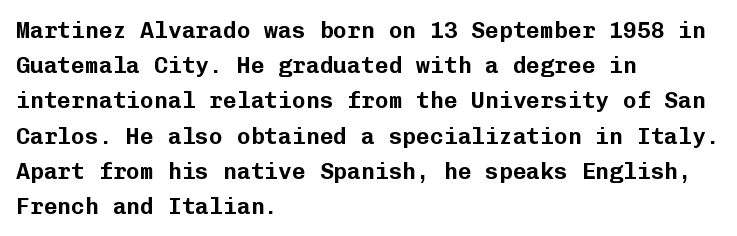
{"italic": "no", "underline": "no", "align": "left", "line_spacing": "normal", "line_spacing_ratio": 1.53, "letter_spacing": "normal", "letter_spacing_em": 0.0, "glyph_px": 23}
